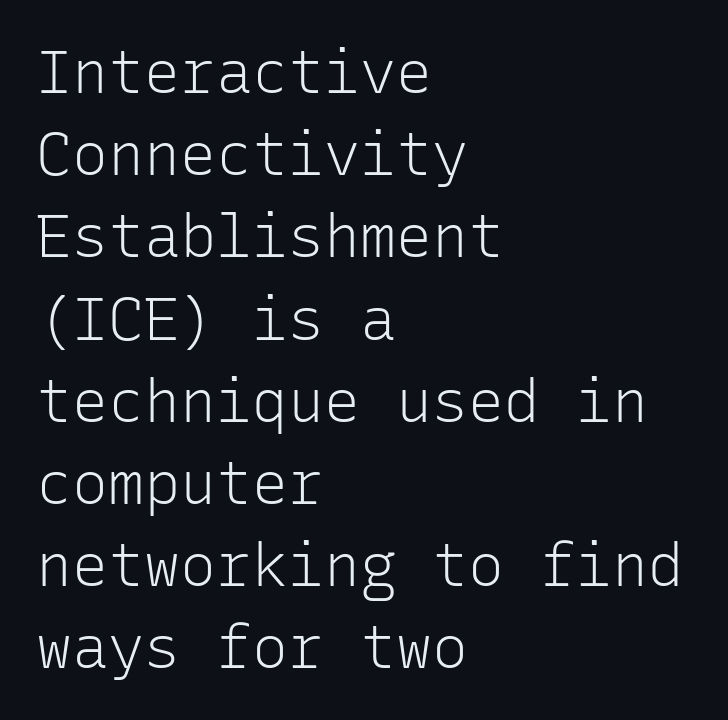
{"serif": "no", "italic": "no", "bold": "no", "weight": "light", "width": "normal", "stroke_contrast": "low", "x_height": "medium", "monospaced": "yes", "underline": "no", "align": "left", "line_spacing": "normal", "line_spacing_ratio": 1.37, "letter_spacing": "normal", "letter_spacing_em": 0.0, "glyph_px": 60}
